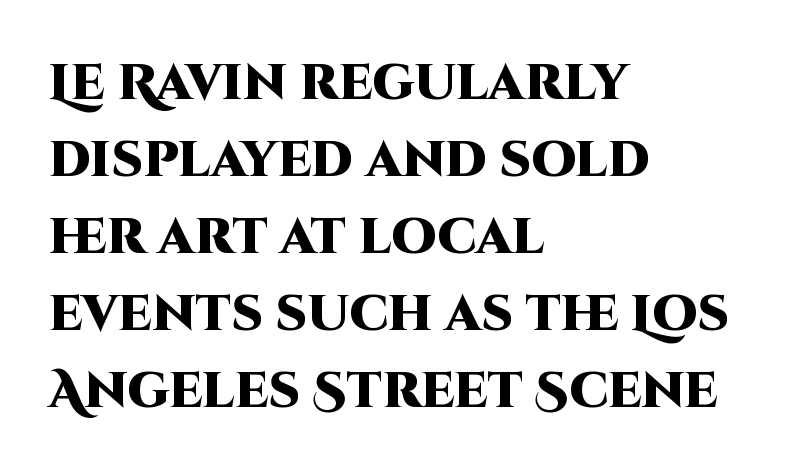
{"serif": "no", "italic": "no", "bold": "yes", "weight": "heavy", "width": "normal", "stroke_contrast": "high", "x_height": "large", "monospaced": "no", "underline": "no", "align": "left", "line_spacing": "normal", "line_spacing_ratio": 1.54, "letter_spacing": "normal", "letter_spacing_em": 0.0, "glyph_px": 50}
